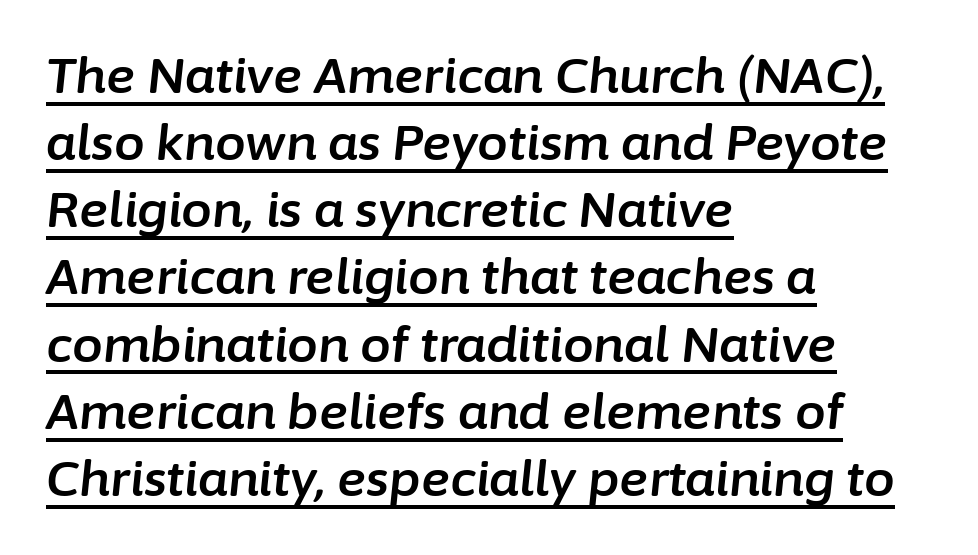
Q: Is the text italic (slanted)? A: Yes, it leans right by about 6 degrees.
Q: Is the text underlined? A: Yes.
Q: How is the paragraph aligned? A: Left-aligned.
Q: Is the spacing between letters normal or unusually wide? A: Normal.
Q: Is the spacing between lines tight, normal or loose? A: Normal.
Q: Width (condensed, normal, or wide)? A: Normal.
Q: Stroke contrast? A: Low.
Q: x-height? A: Medium.
Q: Monospaced? A: No.
